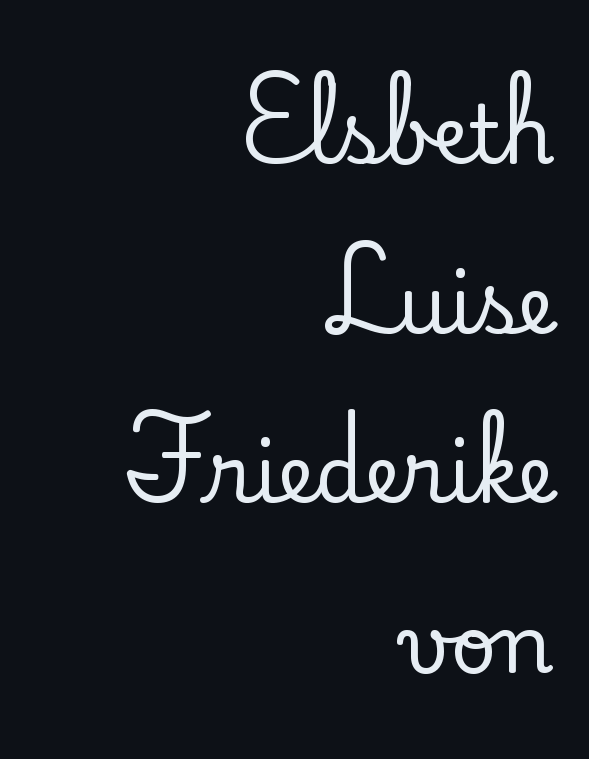
{"serif": "yes", "italic": "no", "width": "normal", "stroke_contrast": "low", "x_height": "small", "monospaced": "no", "underline": "no", "align": "right", "line_spacing": "loose", "line_spacing_ratio": 2.12, "letter_spacing": "normal", "letter_spacing_em": 0.0, "glyph_px": 80}
